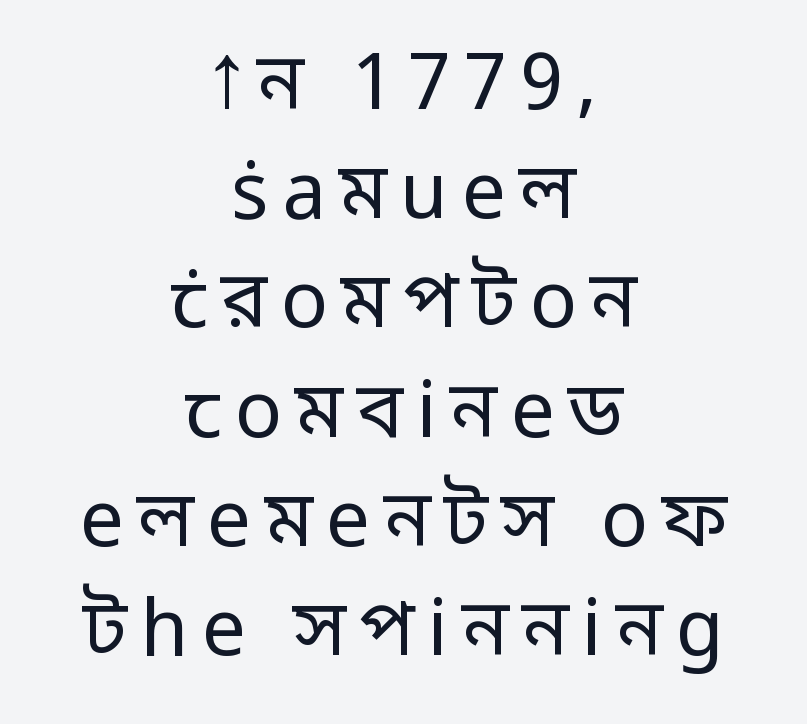
{"serif": "no", "italic": "no", "bold": "no", "weight": "regular", "width": "normal", "stroke_contrast": "low", "x_height": "medium", "monospaced": "no", "underline": "no", "align": "center", "line_spacing": "normal", "line_spacing_ratio": 1.4, "glyph_px": 78}
